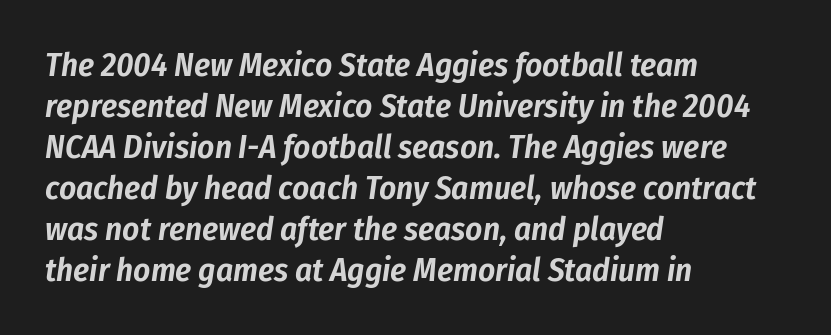
A typesetter would call this zero additional tracking. Underlining? Definitely not there. Leftover space on each line is placed entirely after the last word. The whole block is typeset with a tilt. The letters advance in unequal steps, a hallmark of proportional type.
